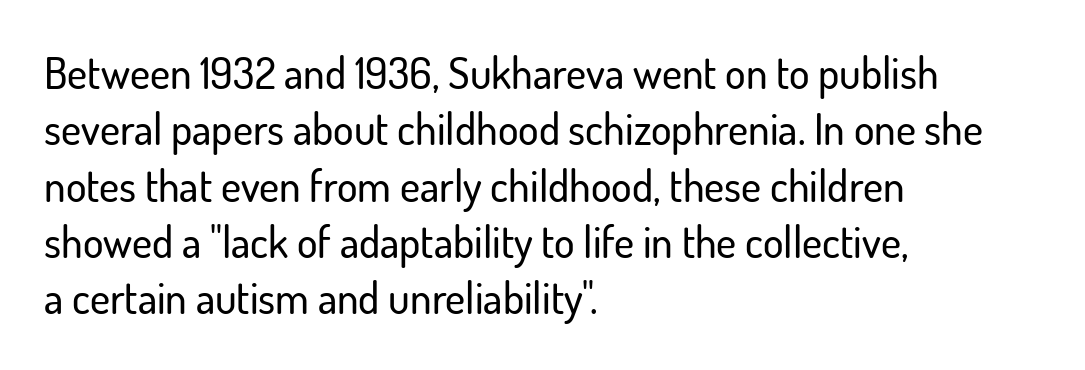
{"serif": "no", "italic": "no", "width": "normal", "stroke_contrast": "low", "x_height": "small", "monospaced": "no", "underline": "no", "align": "left", "line_spacing": "normal", "line_spacing_ratio": 1.31, "letter_spacing": "normal", "letter_spacing_em": 0.0, "glyph_px": 43}
